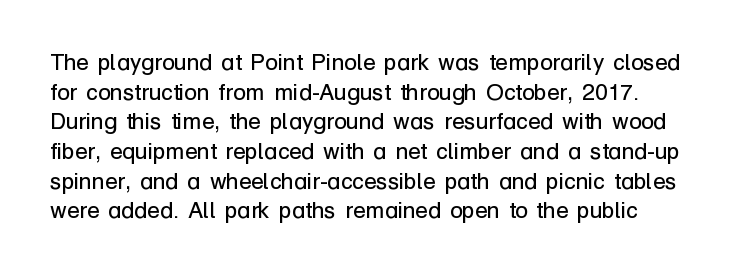
{"italic": "no", "bold": "no", "underline": "no", "line_spacing": "normal", "line_spacing_ratio": 1.29, "letter_spacing": "normal", "letter_spacing_em": 0.0, "glyph_px": 23}
